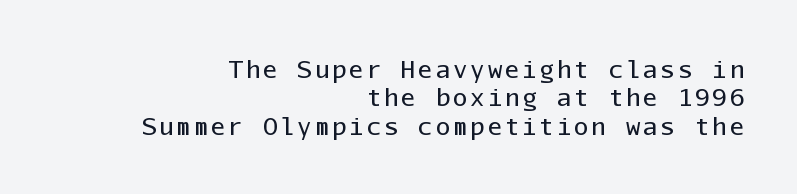
{"italic": "no", "bold": "no", "underline": "no", "align": "right", "line_spacing_ratio": 1.18, "glyph_px": 24}
